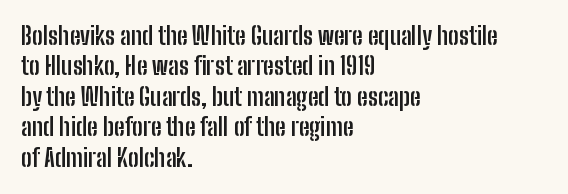
The glyphs are unaccompanied by any horizontal stroke below them. The leading is moderate, giving the passage an even texture. Left-aligned paragraph, ragged on the right. A full-strength bold gives these letters their thick strokes. This sample uses an upright cut, with every glyph sitting square on the baseline.
